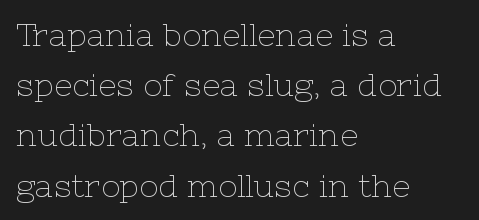
Look at the tracking — it's just the regular setting, nothing added. Normally led — the rows are evenly, conventionally spaced. The passage is arranged the way most books set body copy — flush left. The gap between lines stays unmarked. The strokes carry an ordinary text weight at most. Italic? Not at all — the glyphs are vertical.
